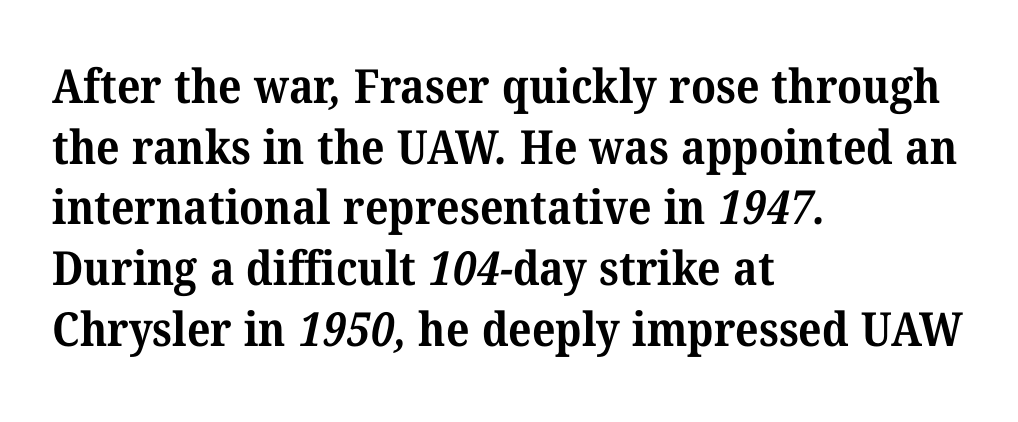
Nothing unusual about the tracking: characters are spaced as the font intends. Old-style or modern, the face here clearly has serifs. The compositor pushed each line to the left boundary. Look at the stroke-to-counter ratio: heavy, a bold. This sample has the flowing, uneven cadence of proportional lettering.
